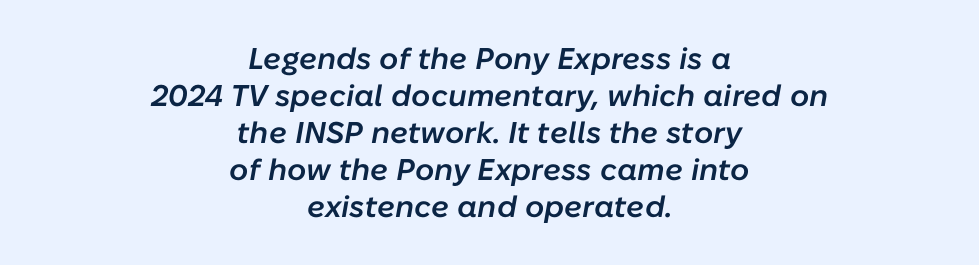
Q: Is the text bold? A: Semi-bold.
Q: Is the text italic (slanted)? A: Yes, it leans right by about 10 degrees.
Q: Is the text underlined? A: No.
Q: How is the paragraph aligned? A: Centered.
Q: Is the spacing between letters normal or unusually wide? A: Normal.
Q: Width (condensed, normal, or wide)? A: Normal.
Q: Stroke contrast? A: Low.
Q: x-height? A: Medium.
Q: Monospaced? A: No.
